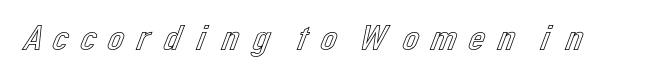
The image shows 37 px text type; set unusually wide letter spacing (+0.21 em), not underlined; a medium x-height.
